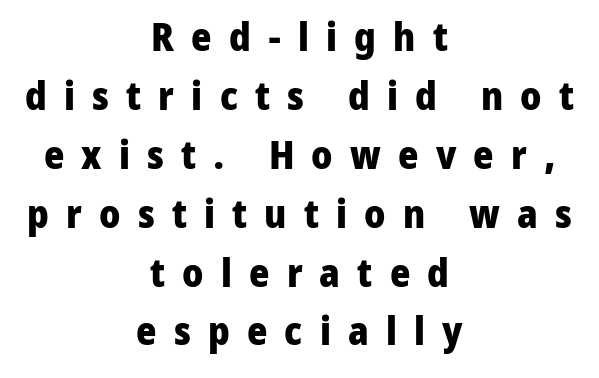
Q: Is the text bold? A: Yes.
Q: Is the text italic (slanted)? A: No, it is upright.
Q: Is the typeface a serif or a sans-serif typeface? A: Sans-serif.
Q: Is the text underlined? A: No.
Q: How is the paragraph aligned? A: Centered.
Q: Is the spacing between letters normal or unusually wide? A: Unusually wide.
Q: Is the spacing between lines tight, normal or loose? A: Normal.
Q: Width (condensed, normal, or wide)? A: Normal.
Q: Stroke contrast? A: Low.
Q: x-height? A: Medium.
Q: Monospaced? A: No.
